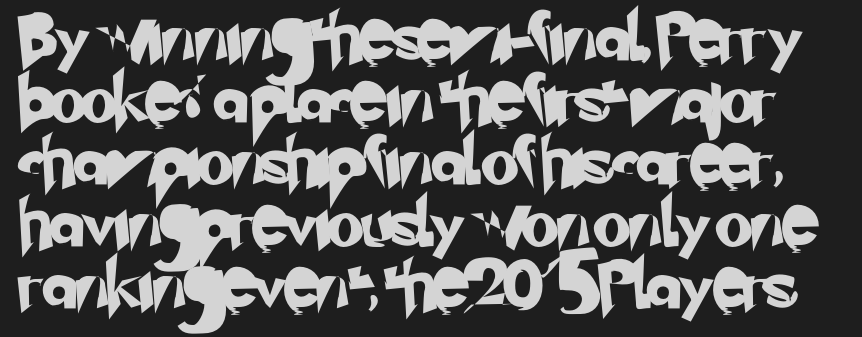
Q: Is the typeface a serif or a sans-serif typeface? A: Sans-serif.
Q: Is the text underlined? A: No.
Q: Is the spacing between letters normal or unusually wide? A: Normal.
Q: Is the spacing between lines tight, normal or loose? A: Normal.
Q: Width (condensed, normal, or wide)? A: Normal.
Q: Stroke contrast? A: Low.
Q: x-height? A: Small.
Q: Monospaced? A: No.
